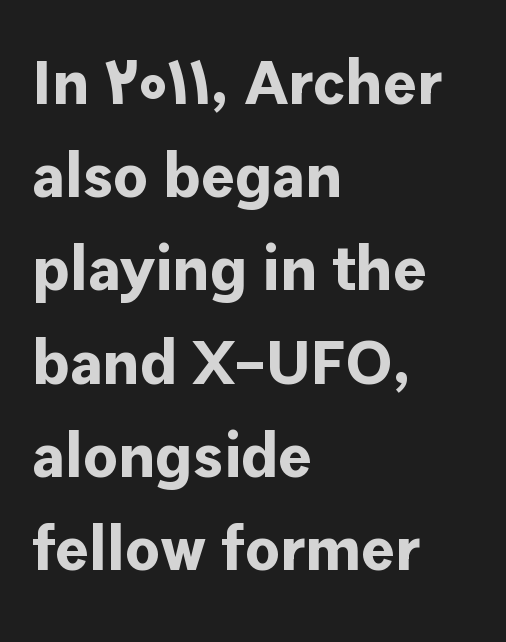
The image shows 63 px bold sans-serif type, upright; set left-aligned, normal line spacing (1.48x), normal letter spacing, not underlined; low stroke contrast and a medium x-height.
